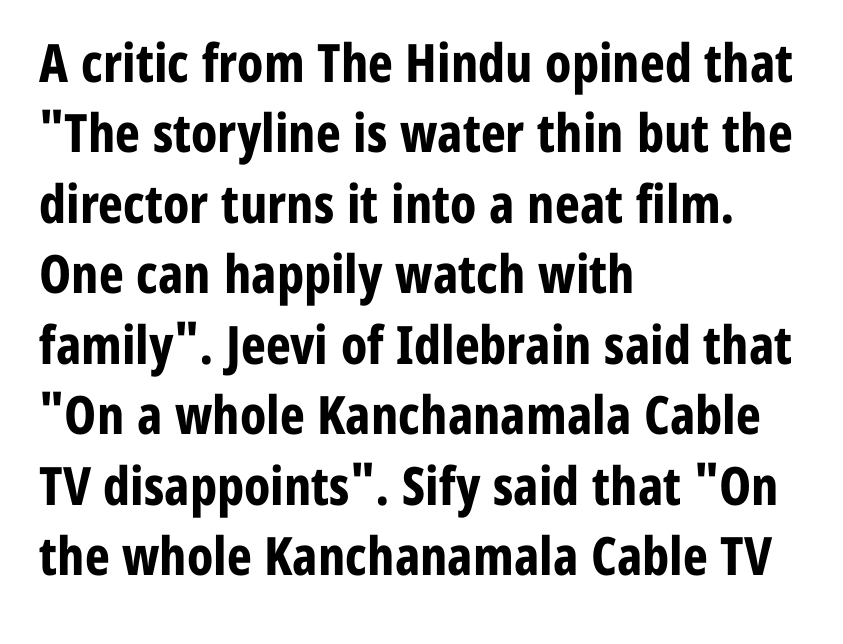
The image shows 53 px bold, condensed sans-serif type, upright; set left-aligned, normal line spacing (1.33x), normal letter spacing, not underlined; low stroke contrast and a medium x-height.
